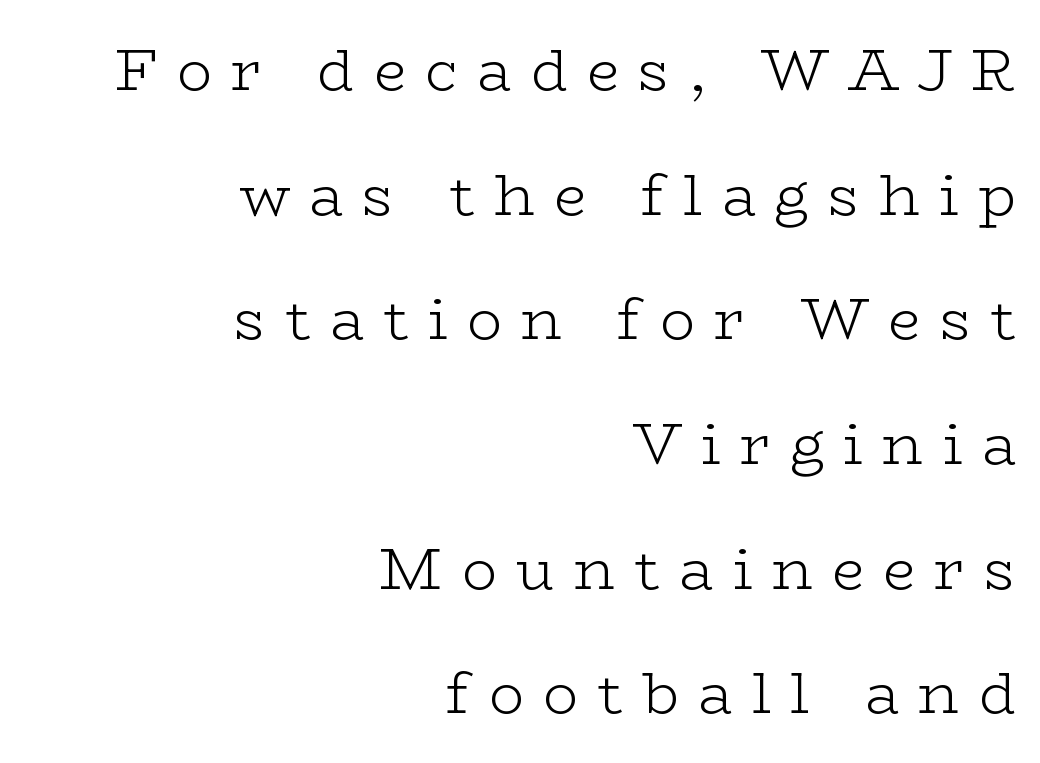
{"serif": "yes", "italic": "no", "bold": "no", "weight": "light", "width": "wide", "stroke_contrast": "low", "x_height": "medium", "monospaced": "no", "underline": "no", "align": "right", "line_spacing": "loose", "line_spacing_ratio": 2.15, "letter_spacing": "wide", "letter_spacing_em": 0.33, "glyph_px": 58}
